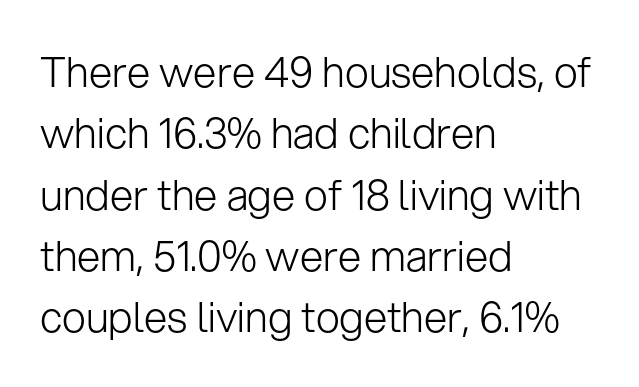
The image shows 42 px light sans-serif type, upright; set left-aligned, normal line spacing (1.46x), normal letter spacing, not underlined; low stroke contrast and a medium x-height.
